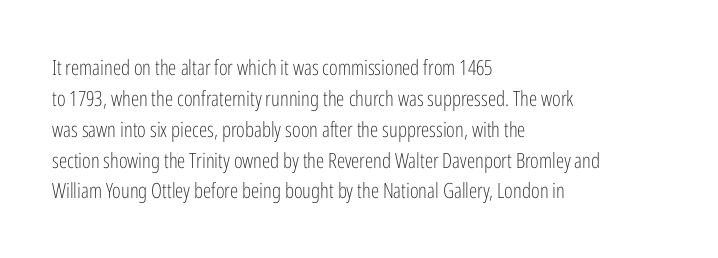
Q: Is the text bold? A: No.
Q: Is the text italic (slanted)? A: No, it is upright.
Q: Is the text underlined? A: No.
Q: How is the paragraph aligned? A: Left-aligned.
Q: Is the spacing between letters normal or unusually wide? A: Normal.
Q: Is the spacing between lines tight, normal or loose? A: Normal.
